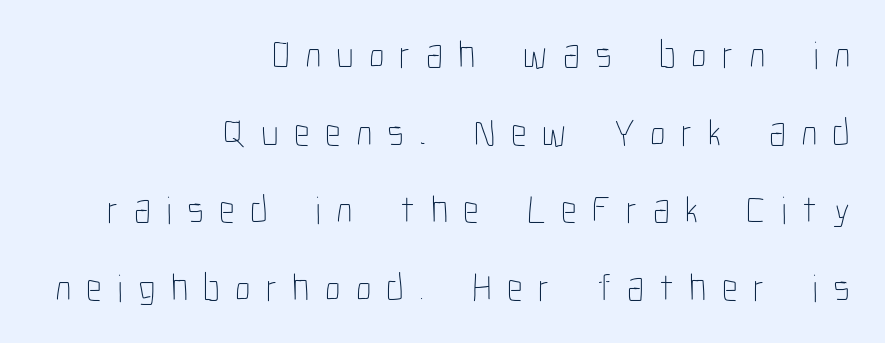
Right-aligned paragraph, ragged on the left. When letters stand straight like this, we call the style roman or upright. The typeface has the unassuming heft of standard copy or less. Glyph-to-glyph distance is far greater than everyday printed text. Here the designer chose a conventional face with non-uniform glyph widths. Descenders are the only things crossing below the line.
